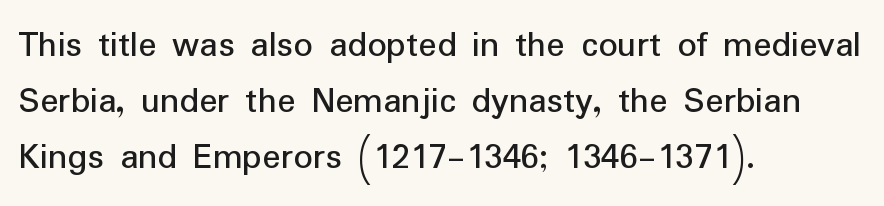
A roman cut, with each character standing at attention. The paragraph has a hard left edge and a soft right edge. This is not heavy type; no bold has been used. There is no visible air inserted between adjacent glyphs. Underline: absent. Notice how descenders clear the ascenders below comfortably — that's standard leading.
